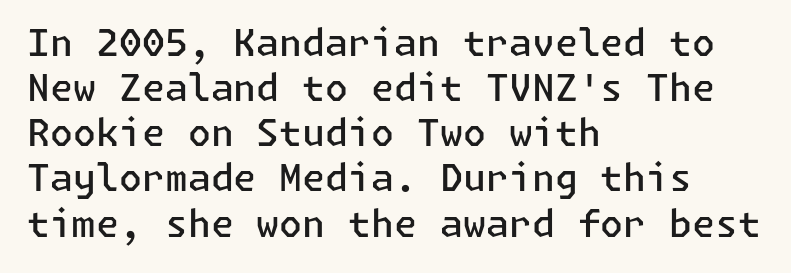
The image shows 37 px semibold sans-serif type, upright; set left-aligned, line spacing 1.22x, normal letter spacing, not underlined; low stroke contrast and a medium x-height.
